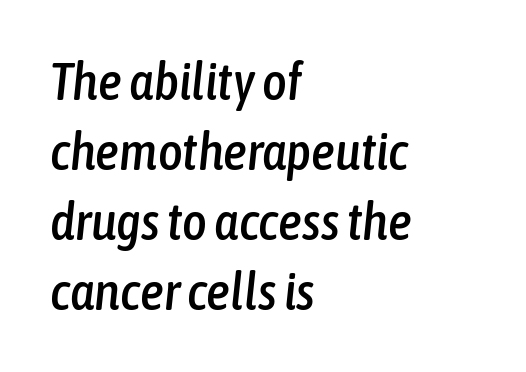
{"italic": "yes", "lean": "right", "slant_degrees": 6, "width": "condensed", "stroke_contrast": "low", "x_height": "medium", "monospaced": "no", "underline": "no", "align": "left", "line_spacing": "normal", "line_spacing_ratio": 1.32, "letter_spacing": "normal", "letter_spacing_em": 0.0, "glyph_px": 53}
